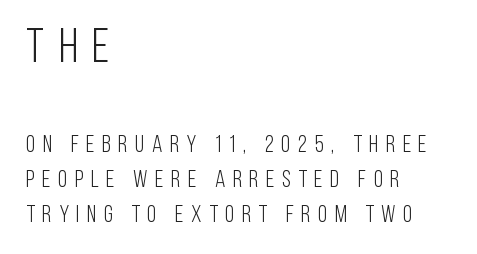
The image shows 48 px light, condensed sans-serif type, upright; set left-aligned, normal line spacing (1.45x), unusually wide letter spacing (+0.31 em), not underlined; the first (top) block is 2.0x larger; low stroke contrast and a large x-height.
